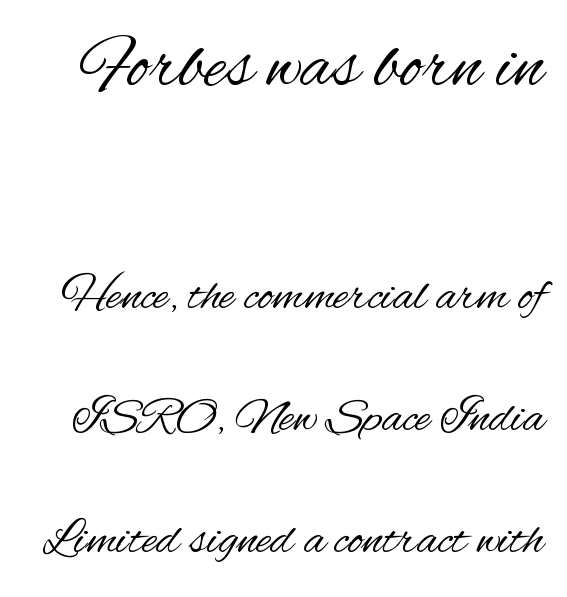
Do the characters align in a grid? No, the font is proportional. Inter-character spacing is left at the font's built-in metrics. Bigger letters appear in the top chunk; the bottom chunk is reduced.
